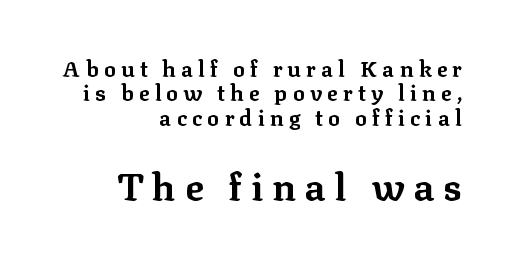
The image shows 38 px bold serif type, upright; set right-aligned, tight line spacing (1.11x), unusually wide letter spacing (+0.24 em), not underlined; the second (bottom) block is 1.73x larger; low stroke contrast and a medium x-height.
